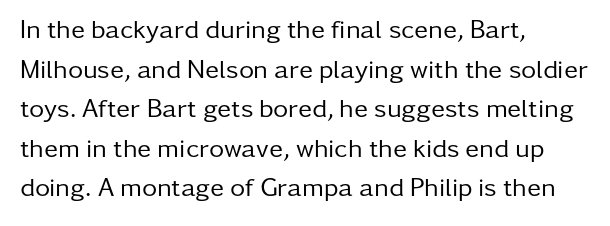
Q: Is the text bold? A: No.
Q: Is the text italic (slanted)? A: No, it is upright.
Q: Is the text underlined? A: No.
Q: How is the paragraph aligned? A: Left-aligned.
Q: Is the spacing between letters normal or unusually wide? A: Normal.
Q: Is the spacing between lines tight, normal or loose? A: Normal.
